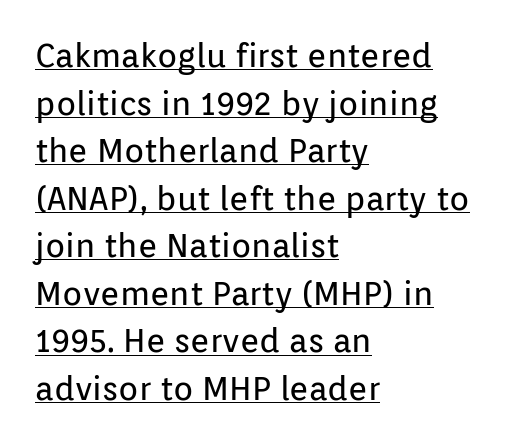
Q: Is the text bold? A: No.
Q: Is the text italic (slanted)? A: No, it is upright.
Q: Is the typeface a serif or a sans-serif typeface? A: Sans-serif.
Q: Is the text underlined? A: Yes.
Q: How is the paragraph aligned? A: Left-aligned.
Q: Is the spacing between letters normal or unusually wide? A: Normal.
Q: Is the spacing between lines tight, normal or loose? A: Normal.
Q: Width (condensed, normal, or wide)? A: Normal.
Q: Stroke contrast? A: Low.
Q: x-height? A: Medium.
Q: Monospaced? A: No.
